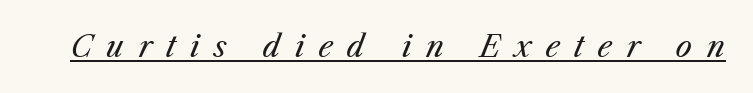
{"italic": "yes", "lean": "right", "slant_degrees": 25, "bold": "no", "weight": "regular", "width": "normal", "stroke_contrast": "medium", "x_height": "medium", "monospaced": "no", "underline": "yes", "letter_spacing": "wide", "letter_spacing_em": 0.49, "glyph_px": 29}
